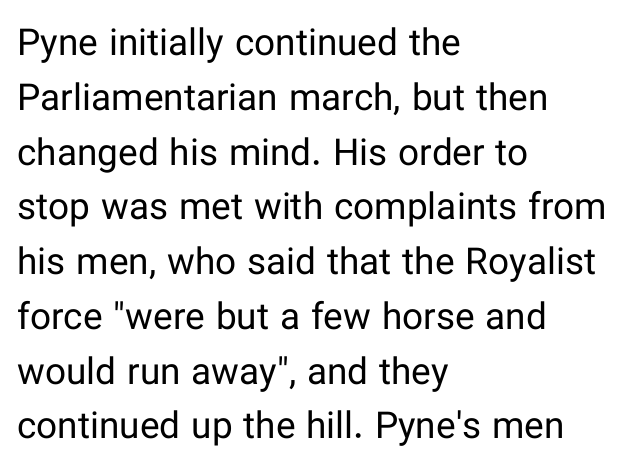
The image shows 37 px regular-weight sans-serif type, upright; set left-aligned, normal line spacing (1.48x), normal letter spacing, not underlined; low stroke contrast and a medium x-height.
